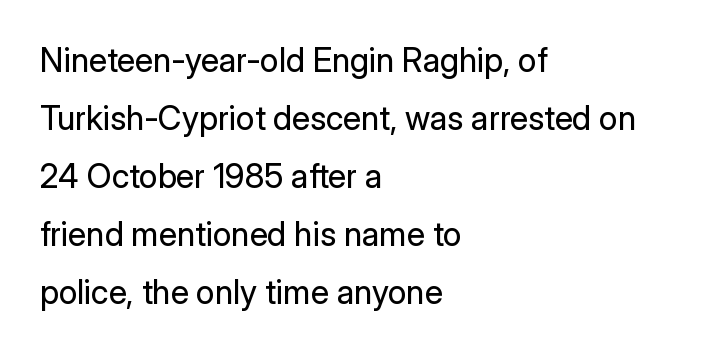
Posture: vertical. Tracking value appears to be zero — textbook default spacing. Teacher's note: observe the even left margin — that is flush-left alignment. The baseline area is clear. The passage shown is typed in a proportional face where columns would drift.
